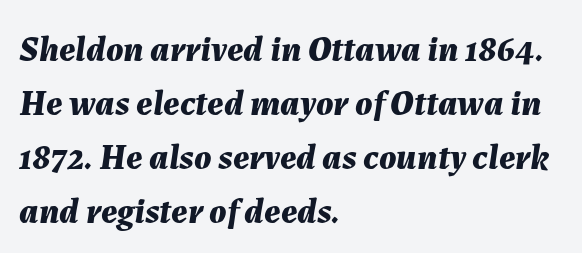
There is no visible air inserted between adjacent glyphs. Heavy-handed strokes throughout: this text is bold. Regular leading. The gap between lines stays unmarked. Observe the lean: these are italic letterforms. The typesetter chose a ragged-right arrangement here.
